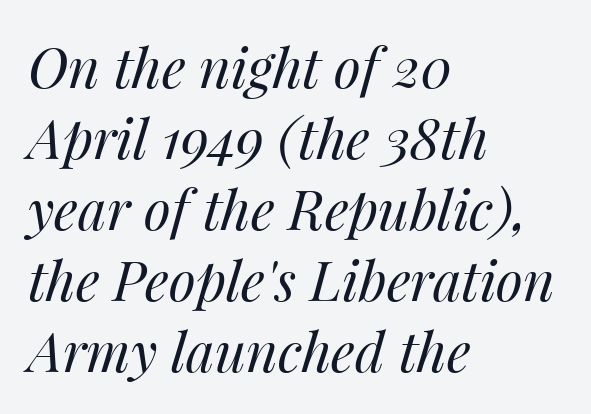
Q: Is the text bold? A: No.
Q: Is the text italic (slanted)? A: Yes, it leans right by about 14 degrees.
Q: Is the text underlined? A: No.
Q: How is the paragraph aligned? A: Left-aligned.
Q: Is the spacing between letters normal or unusually wide? A: Normal.
Q: Is the spacing between lines tight, normal or loose? A: Normal.
Q: Width (condensed, normal, or wide)? A: Normal.
Q: Stroke contrast? A: Medium.
Q: x-height? A: Medium.
Q: Monospaced? A: No.
